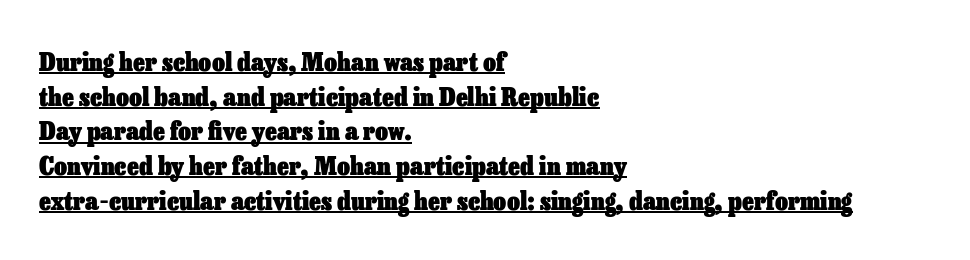
Q: Is the text bold? A: Yes.
Q: Is the text italic (slanted)? A: No, it is upright.
Q: Is the text underlined? A: Yes.
Q: How is the paragraph aligned? A: Left-aligned.
Q: Is the spacing between letters normal or unusually wide? A: Normal.
Q: Is the spacing between lines tight, normal or loose? A: Normal.
